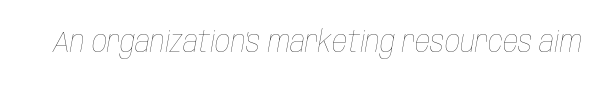
The face used here is proportionally spaced, like ordinary book or web type. A bare baseline throughout the passage. Is the stroke heavy? The answer is a plain regular-or-lighter. Rendered with sloped, italic letterforms. These lines keep a tight, regular rhythm from letter to letter.
